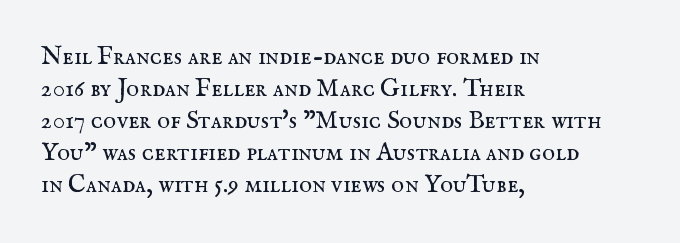
Glance below the letters and you will spot only blank space. The weight tops out at a normal text grade. Teacher's note: observe the even left margin — that is flush-left alignment. Interline gaps are of average width in this sample. In terms of posture, this sample is upright.
